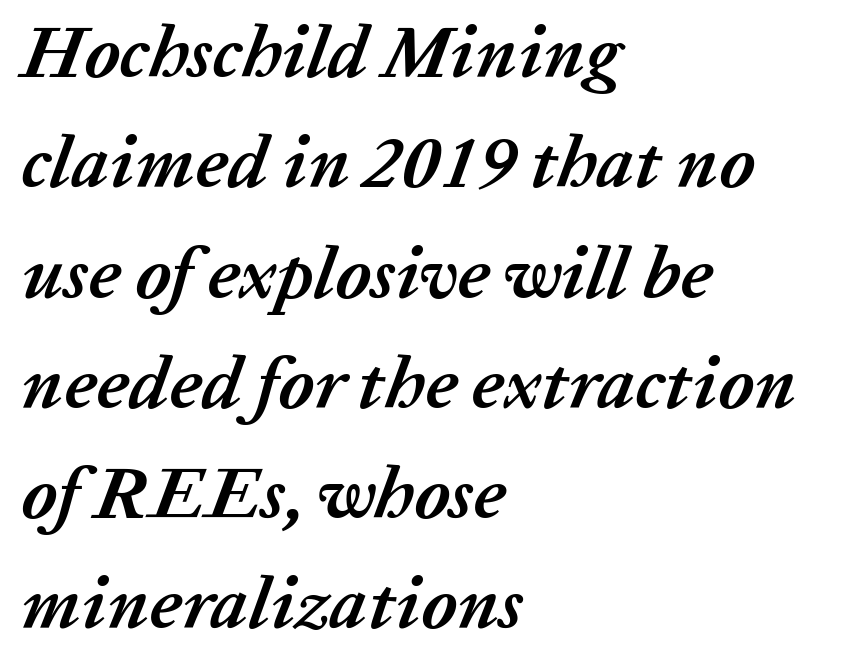
Q: Is the text bold? A: Yes.
Q: Is the text italic (slanted)? A: Yes, it leans right by about 20 degrees.
Q: Is the text underlined? A: No.
Q: How is the paragraph aligned? A: Left-aligned.
Q: Is the spacing between letters normal or unusually wide? A: Normal.
Q: Is the spacing between lines tight, normal or loose? A: Normal.
Q: Width (condensed, normal, or wide)? A: Normal.
Q: Stroke contrast? A: Low.
Q: x-height? A: Medium.
Q: Monospaced? A: No.
